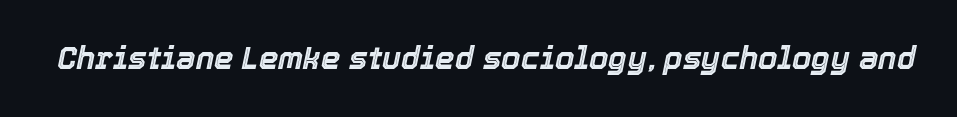
This sample has the flowing, uneven cadence of proportional lettering. Characters are canted at an angle relative to the baseline's perpendicular. Quick note: underline off. The type is set solid horizontally, with unmodified tracking.
